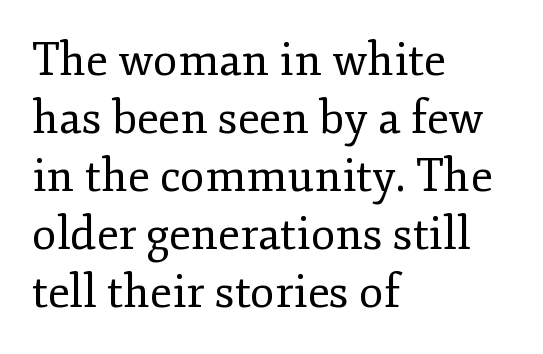
This sample uses a serif face. This sample is left-justified, so line endings fall wherever the words run out. Quick note: not italic, upright. The rendering keeps characters at their native spacing. A bare baseline throughout the passage.
